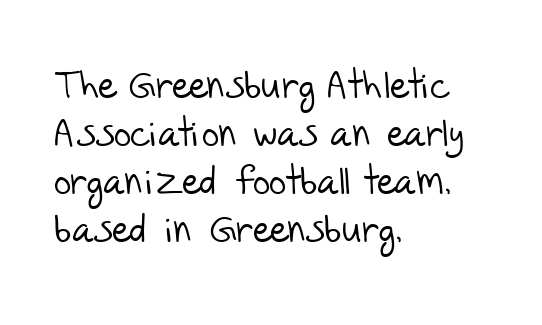
Q: Is the text bold? A: No.
Q: Is the typeface a serif or a sans-serif typeface? A: Sans-serif.
Q: Is the text underlined? A: No.
Q: How is the paragraph aligned? A: Left-aligned.
Q: Is the spacing between letters normal or unusually wide? A: Normal.
Q: Is the spacing between lines tight, normal or loose? A: Normal.
Q: Width (condensed, normal, or wide)? A: Normal.
Q: Stroke contrast? A: Low.
Q: x-height? A: Large.
Q: Monospaced? A: No.
